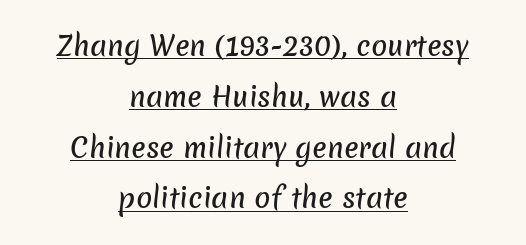
Q: Is the text underlined? A: Yes.
Q: How is the paragraph aligned? A: Centered.
Q: Is the spacing between letters normal or unusually wide? A: Normal.
